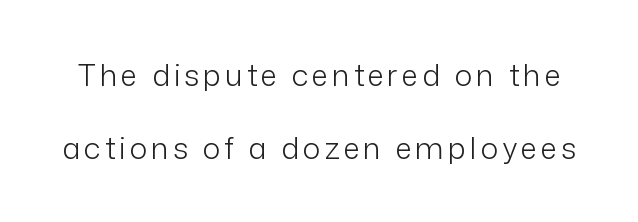
{"serif": "no", "italic": "no", "bold": "no", "weight": "light", "width": "normal", "stroke_contrast": "low", "x_height": "medium", "monospaced": "no", "underline": "no", "line_spacing": "loose", "line_spacing_ratio": 2.42, "glyph_px": 30}
